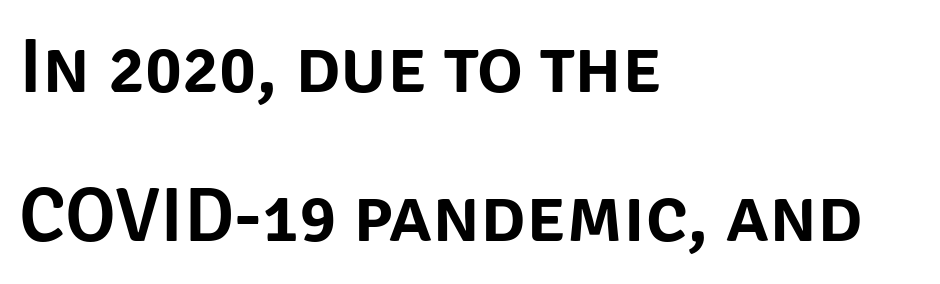
{"serif": "no", "italic": "no", "width": "normal", "stroke_contrast": "low", "x_height": "large", "monospaced": "no", "underline": "no", "align": "left", "line_spacing": "loose", "line_spacing_ratio": 1.94, "letter_spacing": "normal", "letter_spacing_em": 0.0, "glyph_px": 77}
